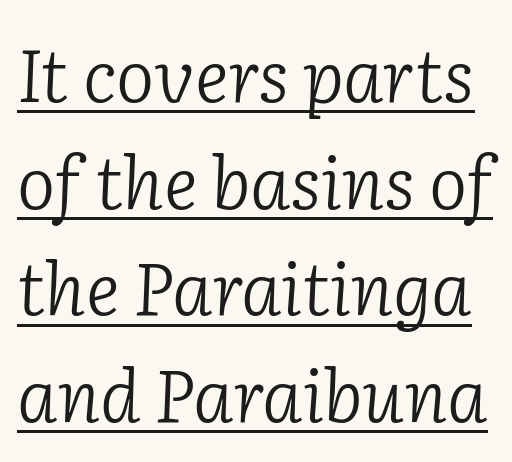
{"serif": "yes", "italic": "yes", "lean": "right", "slant_degrees": 2, "bold": "no", "weight": "light", "width": "normal", "stroke_contrast": "low", "x_height": "medium", "monospaced": "no", "underline": "yes", "line_spacing": "normal", "line_spacing_ratio": 1.48, "letter_spacing": "normal", "letter_spacing_em": 0.0, "glyph_px": 72}
